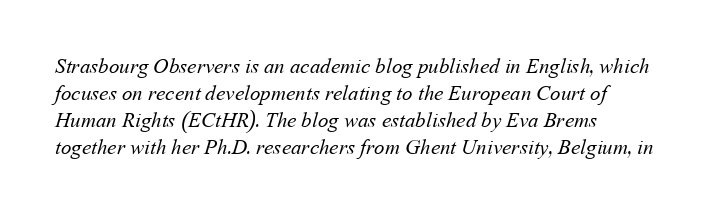
{"bold": "no", "underline": "no", "align": "left", "line_spacing": "normal", "line_spacing_ratio": 1.29, "letter_spacing": "normal", "letter_spacing_em": 0.0, "glyph_px": 21}
